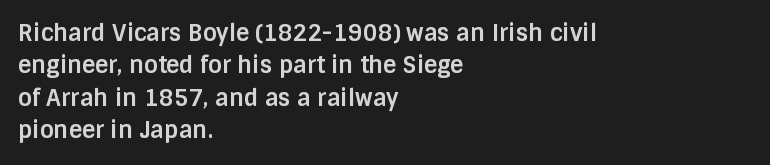
{"italic": "no", "bold": "yes", "underline": "no", "align": "left", "line_spacing": "normal", "line_spacing_ratio": 1.41, "letter_spacing": "normal", "letter_spacing_em": 0.0, "glyph_px": 23}
